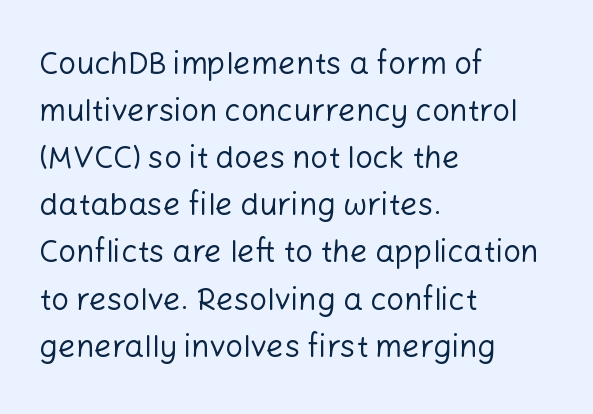
Proportional: the letters do not fall into vertical columns. The space directly below the letters is spotless. Does the type have serifs? No, each stem ends abruptly. The letterforms sit at book weight or below.
